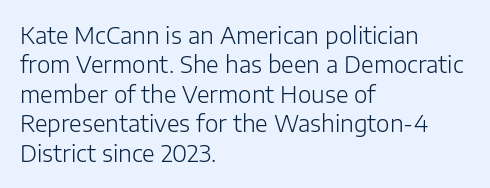
It's the straight-up-and-down kind of type. The face used here is rendered with its standard letterfit. The setting favours the left margin, as ordinary paragraphs usually do. This is not heavy type; no bold has been used. Interline gaps are of average width in this sample.
